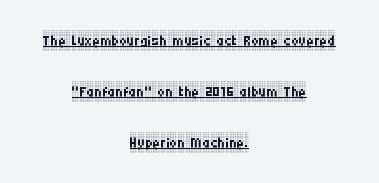
{"italic": "no", "bold": "no", "underline": "yes", "align": "center", "line_spacing": "loose", "line_spacing_ratio": 2.43, "letter_spacing": "normal", "letter_spacing_em": 0.0, "glyph_px": 21}
